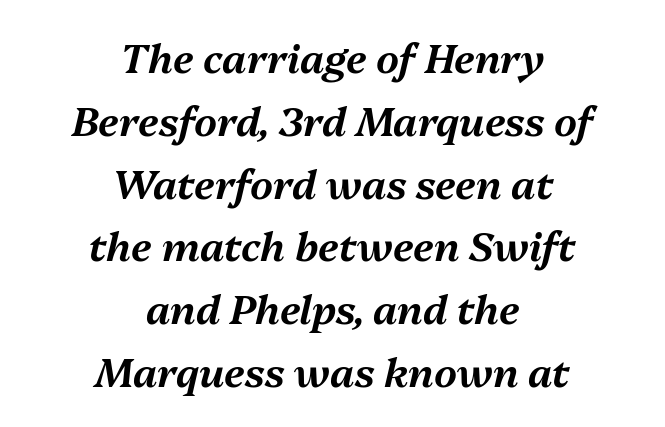
Horizontal alignment here is central, giving a formal, balanced look. Line spacing here is normal. Default kerning and tracking; the words read as compact shapes. Each row of text sits above clean, open space. Rendered with sloped, italic letterforms. Do the characters align in a grid? No, the font is proportional.
